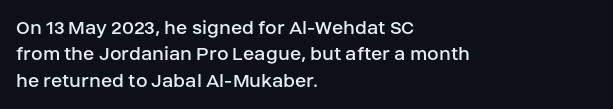
{"italic": "no", "bold": "no", "underline": "no", "align": "left", "line_spacing": "normal", "line_spacing_ratio": 1.26, "letter_spacing": "normal", "letter_spacing_em": 0.0, "glyph_px": 21}
